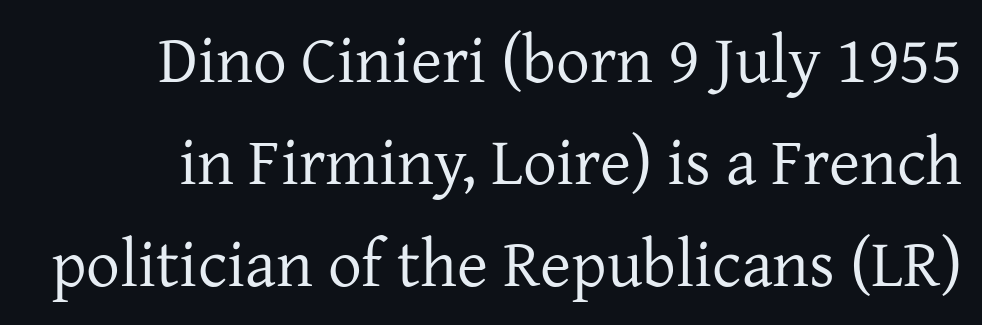
The image shows 67 px regular-weight serif type, upright; set normal line spacing (1.52x), normal letter spacing, not underlined; low stroke contrast and a medium x-height.
